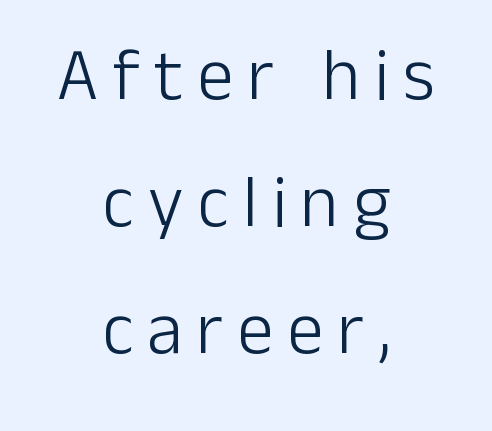
Q: Is the text bold? A: No.
Q: Is the text italic (slanted)? A: No, it is upright.
Q: Is the typeface a serif or a sans-serif typeface? A: Sans-serif.
Q: Is the text underlined? A: No.
Q: How is the paragraph aligned? A: Centered.
Q: Width (condensed, normal, or wide)? A: Normal.
Q: Stroke contrast? A: Low.
Q: x-height? A: Medium.
Q: Monospaced? A: No.
